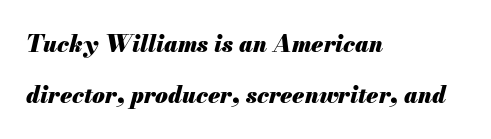
A full-strength bold gives these letters their thick strokes. Short and long lines alike share a common starting point at left. The words here are not underlined. The whole block is typeset with a tilt. Successive baselines arrive slowly, with a big drop between each.
